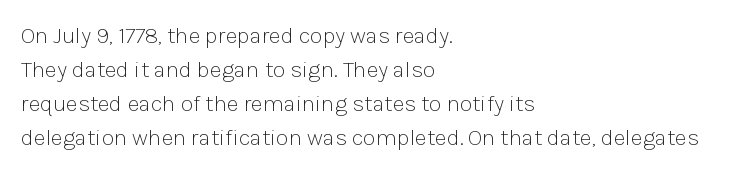
Q: Is the text bold? A: No.
Q: Is the text italic (slanted)? A: No, it is upright.
Q: Is the text underlined? A: No.
Q: How is the paragraph aligned? A: Left-aligned.
Q: Is the spacing between letters normal or unusually wide? A: Normal.
Q: Is the spacing between lines tight, normal or loose? A: Normal.
